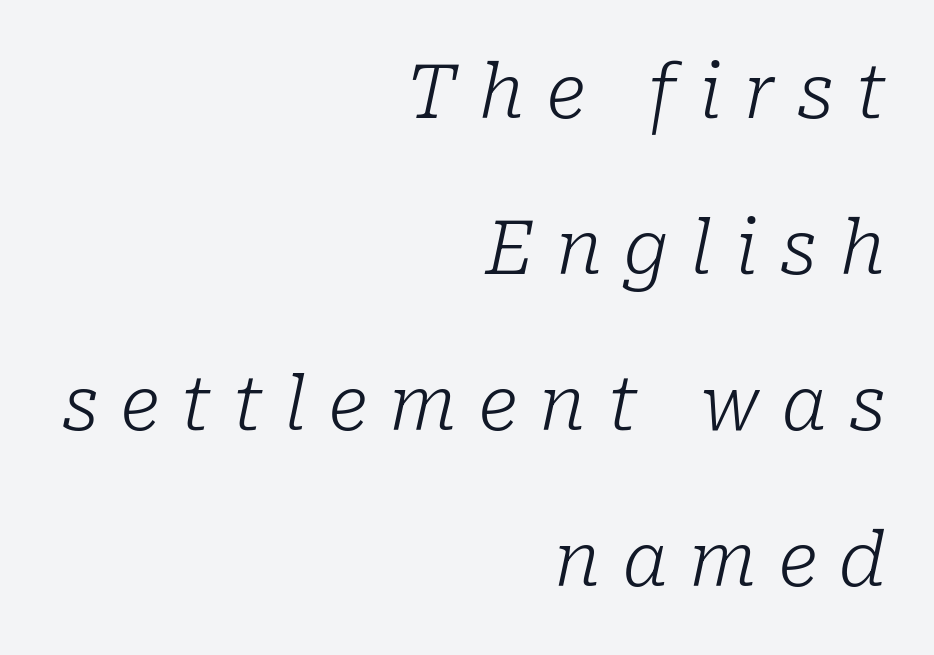
The image shows 74 px light serif type, italic (leaning right); set right-aligned, loose line spacing (2.11x), unusually wide letter spacing (+0.3 em), not underlined; low stroke contrast and a medium x-height.
